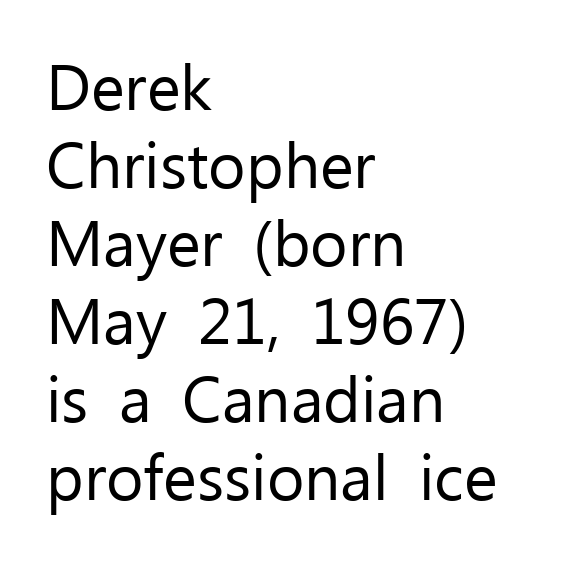
{"serif": "no", "italic": "no", "bold": "no", "weight": "regular", "width": "normal", "stroke_contrast": "low", "x_height": "medium", "monospaced": "no", "underline": "no", "align": "left", "line_spacing_ratio": 1.22, "letter_spacing": "normal", "letter_spacing_em": 0.0, "glyph_px": 64}
